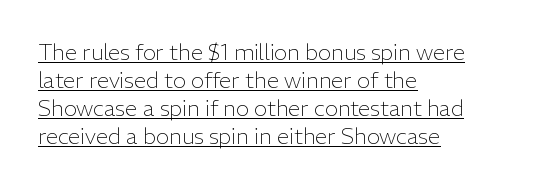
Leading: standard. This sample is left-justified, so line endings fall wherever the words run out. In terms of letterspacing, this is plain default setting. Somebody hit Ctrl+U on this one — the words are underlined. Italic? Not at all — the glyphs are vertical. Heft: none added — not bold.
